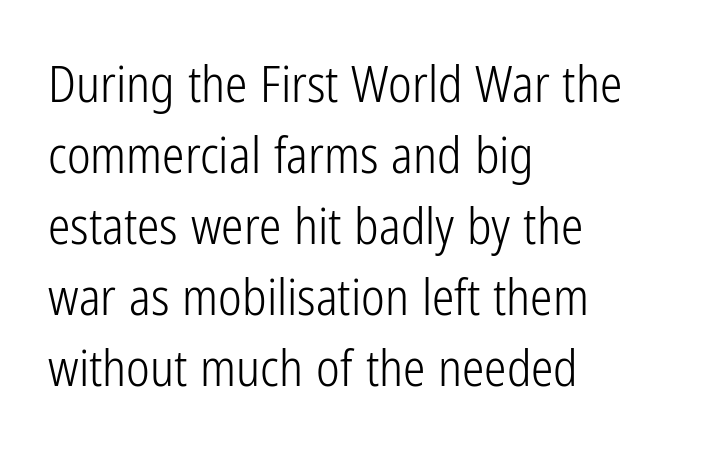
The image shows 50 px light, condensed sans-serif type, upright; set left-aligned, normal line spacing (1.42x), normal letter spacing, not underlined; low stroke contrast and a medium x-height.
